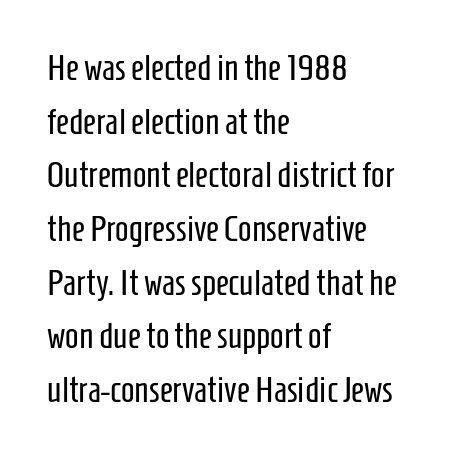
{"serif": "no", "italic": "no", "bold": "no", "weight": "regular", "width": "condensed", "stroke_contrast": "low", "x_height": "medium", "monospaced": "no", "underline": "no", "align": "left", "line_spacing": "normal", "line_spacing_ratio": 1.49, "letter_spacing": "normal", "letter_spacing_em": 0.0, "glyph_px": 36}
